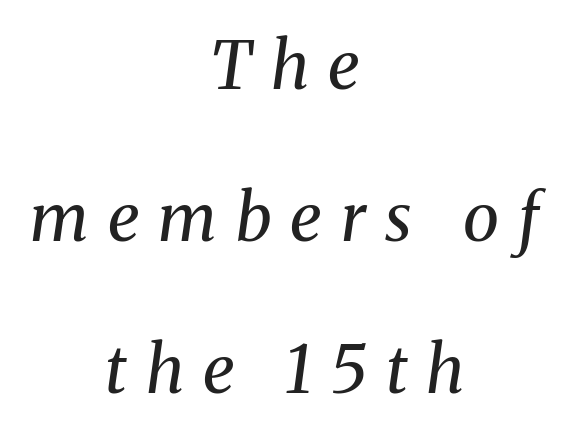
{"serif": "yes", "italic": "yes", "lean": "right", "slant_degrees": 8, "bold": "no", "weight": "regular", "width": "normal", "stroke_contrast": "medium", "x_height": "medium", "monospaced": "no", "underline": "no", "align": "center", "line_spacing": "loose", "line_spacing_ratio": 2.3, "letter_spacing": "wide", "letter_spacing_em": 0.29, "glyph_px": 66}
